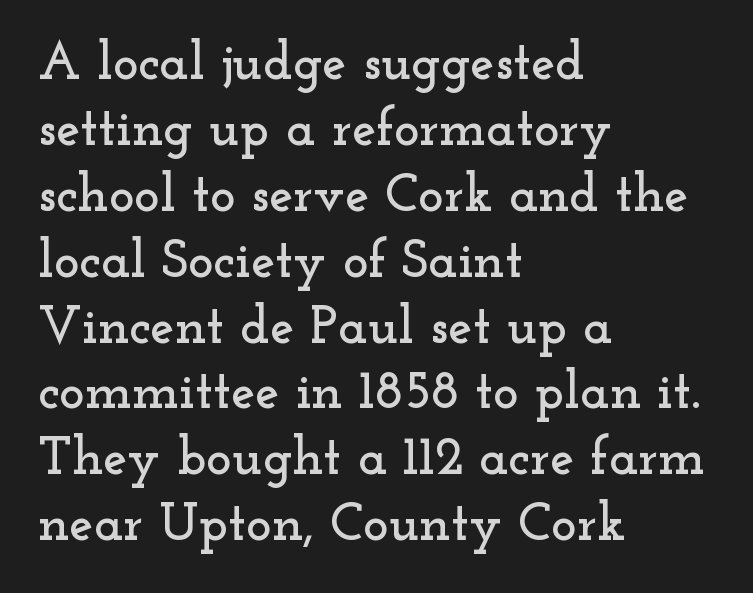
The image shows 54 px wide serif type, upright; set left-aligned, line spacing 1.22x, normal letter spacing, not underlined; low stroke contrast and a small x-height.
